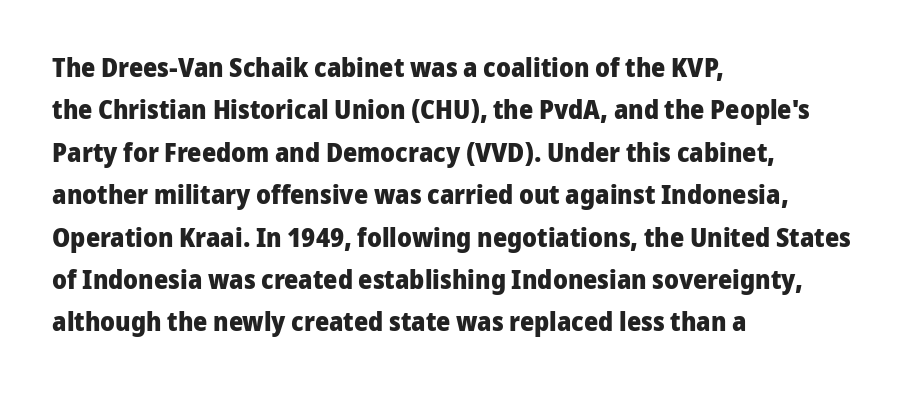
Q: Is the text bold? A: Yes.
Q: Is the text italic (slanted)? A: No, it is upright.
Q: Is the text underlined? A: No.
Q: How is the paragraph aligned? A: Left-aligned.
Q: Is the spacing between letters normal or unusually wide? A: Normal.
Q: Is the spacing between lines tight, normal or loose? A: Normal.
